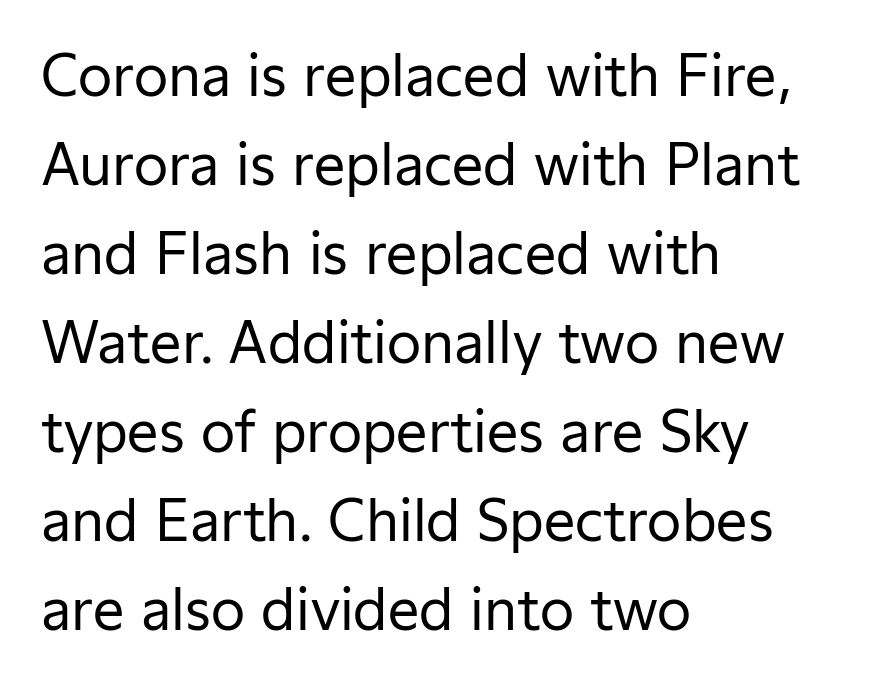
{"serif": "no", "italic": "no", "bold": "no", "weight": "regular", "width": "normal", "stroke_contrast": "low", "x_height": "medium", "monospaced": "no", "underline": "no", "align": "left", "line_spacing": "normal", "line_spacing_ratio": 1.59, "letter_spacing": "normal", "letter_spacing_em": 0.0, "glyph_px": 56}
